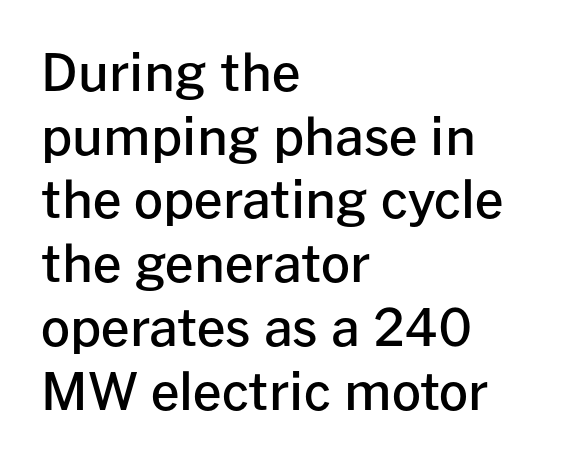
Each line starts at the same left margin while the right side varies. How heavy is the stroke? Medium-heavy — a semibold, shy of bold. The line-height multiplier appears to be the usual default. Is there any slant? The stems are plumb. Type without underlining.
